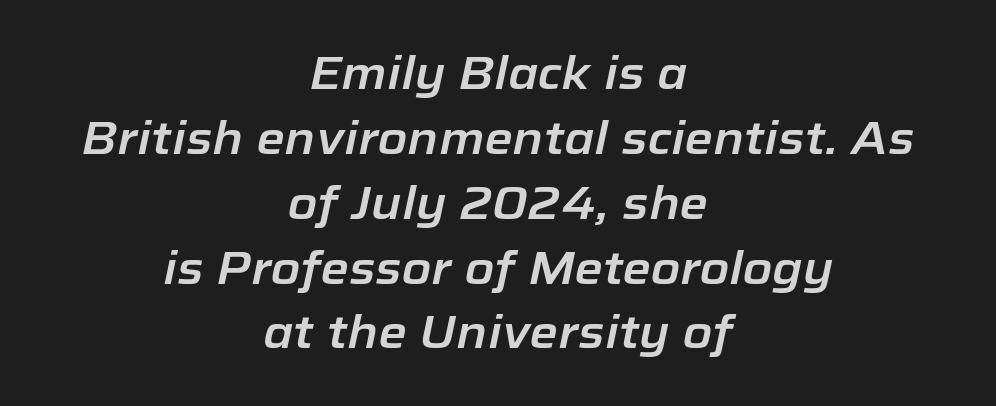
Q: Is the text italic (slanted)? A: Yes, it leans right by about 12 degrees.
Q: Is the text underlined? A: No.
Q: How is the paragraph aligned? A: Centered.
Q: Is the spacing between letters normal or unusually wide? A: Normal.
Q: Is the spacing between lines tight, normal or loose? A: Normal.
Q: Width (condensed, normal, or wide)? A: Normal.
Q: Stroke contrast? A: Low.
Q: x-height? A: Medium.
Q: Monospaced? A: No.
